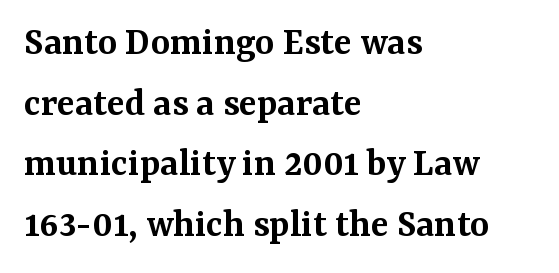
A bit beefed up — I'd call it semibold rather than bold. Summary of vertical rhythm: regular, with standard interline spacing. The foot of each line stays bare and open. This sample has the flowing, uneven cadence of proportional lettering. Vertical strokes here are truly vertical.
